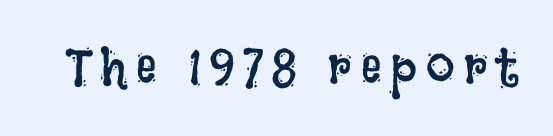
Q: Is the text bold? A: No.
Q: Is the text italic (slanted)? A: No, it is upright.
Q: Is the text underlined? A: No.
Q: Width (condensed, normal, or wide)? A: Condensed.
Q: Stroke contrast? A: Low.
Q: x-height? A: Large.
Q: Monospaced? A: No.
